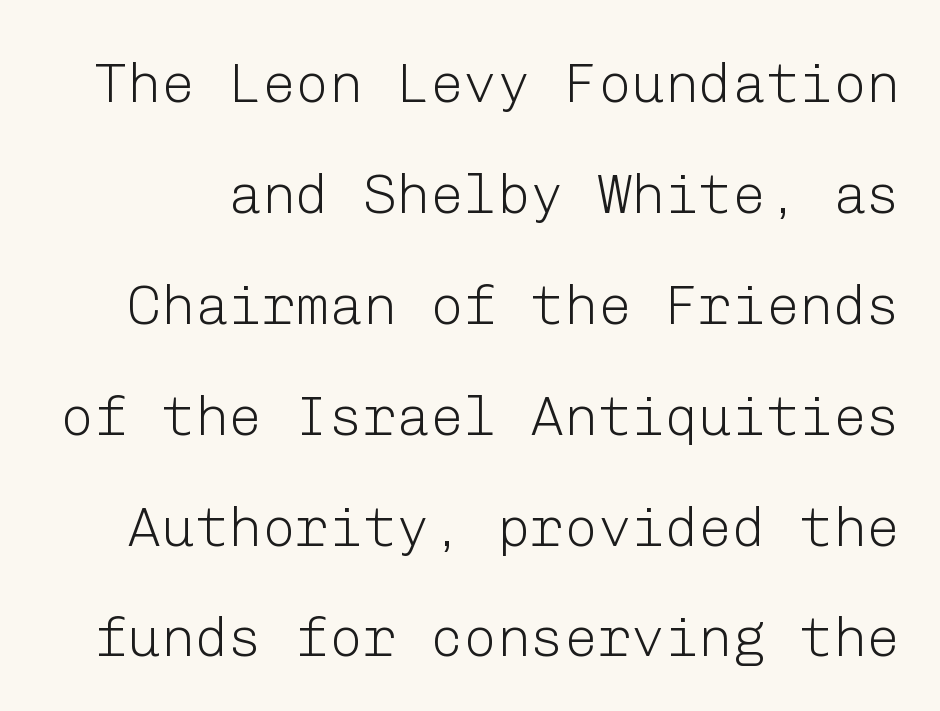
{"serif": "no", "italic": "no", "bold": "no", "weight": "light", "width": "normal", "stroke_contrast": "low", "x_height": "medium", "underline": "no", "line_spacing": "loose", "line_spacing_ratio": 1.98, "letter_spacing": "normal", "letter_spacing_em": 0.0, "glyph_px": 56}
